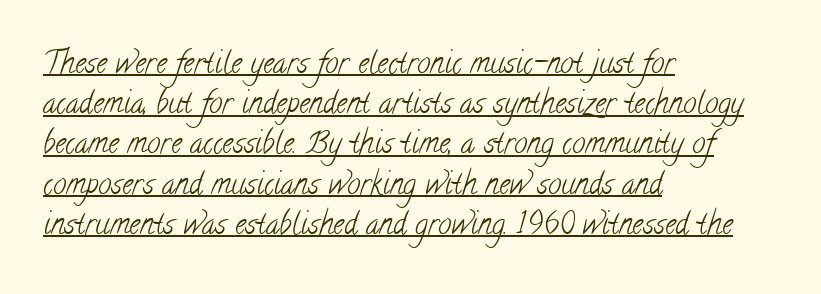
The image shows 30 px light, condensed type; set left-aligned, normal line spacing (1.34x), normal letter spacing, underlined; low stroke contrast and a small x-height.
